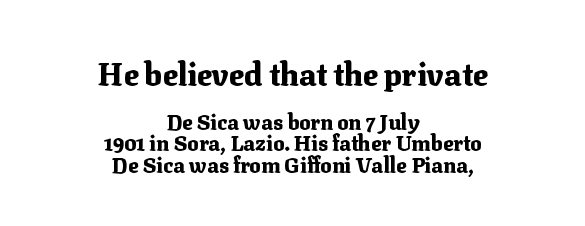
The glyphs are unaccompanied by any horizontal stroke below them. The font family rendered here belongs to the serif group. Notice how the passage keeps no hard edge, just a central spine. Typesetter's note: full bold, strokes at maximum text heaviness. Tracking here is standard; glyphs follow each other at the usual distance. The axis of the letterforms is exactly vertical.
